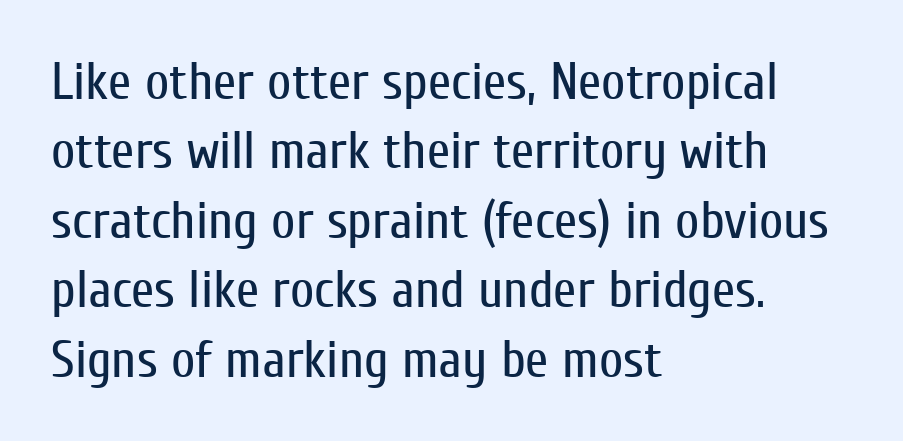
The image shows 53 px regular-weight, condensed sans-serif type, upright; set left-aligned, normal line spacing (1.31x), normal letter spacing, not underlined; low stroke contrast and a medium x-height.
